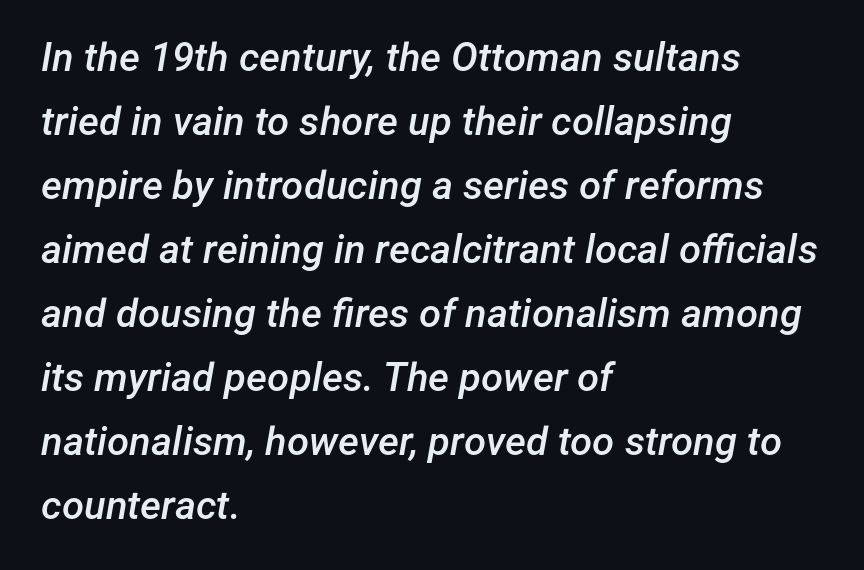
The image shows 40 px semibold type, italic (leaning right); set left-aligned, normal line spacing (1.6x), normal letter spacing, not underlined; low stroke contrast and a medium x-height.
